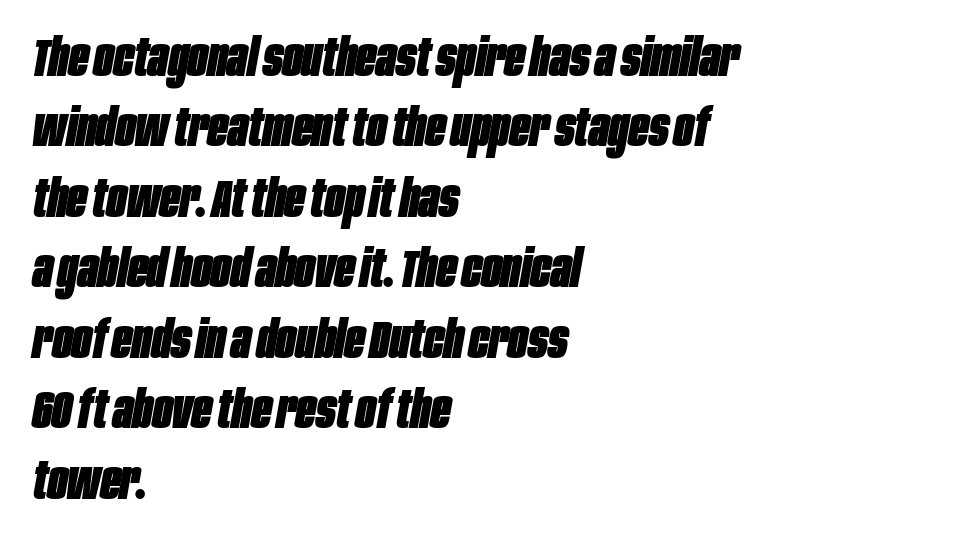
Letters rest on an invisible, unmarked baseline. The face used here has a pronounced slope to its letters. Compared with typical body copy, the letter spacing here is the same. Successive baselines arrive at the customary interval. These lines are rendered in a variable-pitch font.
